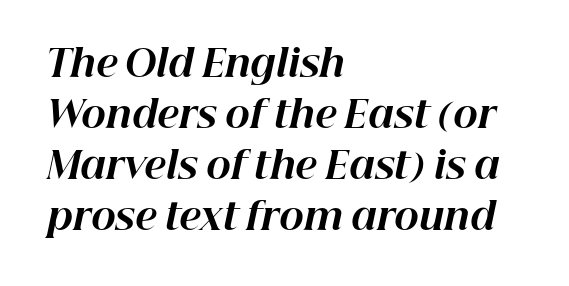
{"italic": "yes", "lean": "right", "slant_degrees": 12, "bold": "yes", "weight": "bold", "width": "normal", "stroke_contrast": "high", "x_height": "medium", "monospaced": "no", "underline": "no", "align": "left", "line_spacing": "normal", "line_spacing_ratio": 1.38, "letter_spacing": "normal", "letter_spacing_em": 0.0, "glyph_px": 37}
